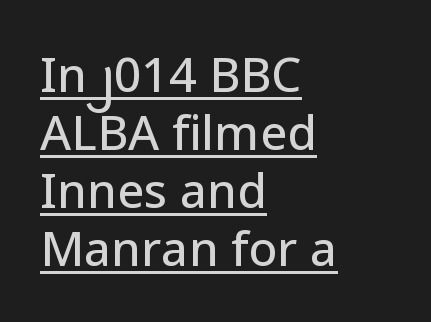
You could not count columns in this text — the font is proportionally spaced. Letterform terminals end flat and unadorned throughout the passage. Each word holds together tightly as a unit, with standard inter-letter gaps. The rendered words wear a rule along their underside.
